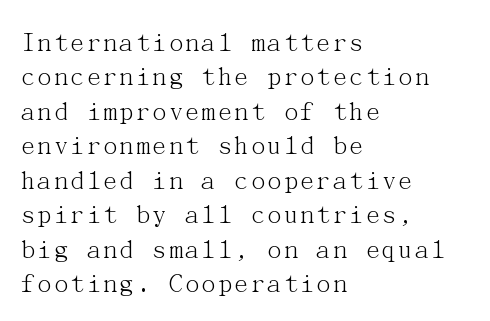
The specimen reads as upright at a glance. Any mark beneath the type? The region is blank. A typesetter would call this zero additional tracking. Teacher's note: observe the even left margin — that is flush-left alignment.
